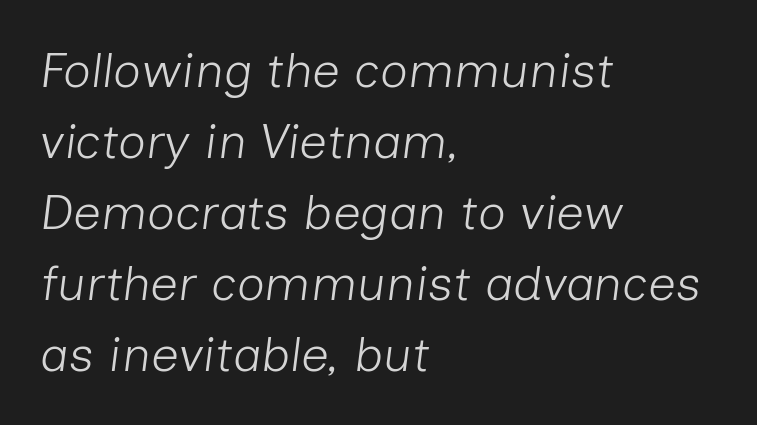
Q: Is the text bold? A: No.
Q: Is the text italic (slanted)? A: Yes, it leans right by about 7 degrees.
Q: Is the text underlined? A: No.
Q: How is the paragraph aligned? A: Left-aligned.
Q: Is the spacing between letters normal or unusually wide? A: Normal.
Q: Is the spacing between lines tight, normal or loose? A: Normal.
Q: Width (condensed, normal, or wide)? A: Normal.
Q: Stroke contrast? A: Low.
Q: x-height? A: Medium.
Q: Monospaced? A: No.
